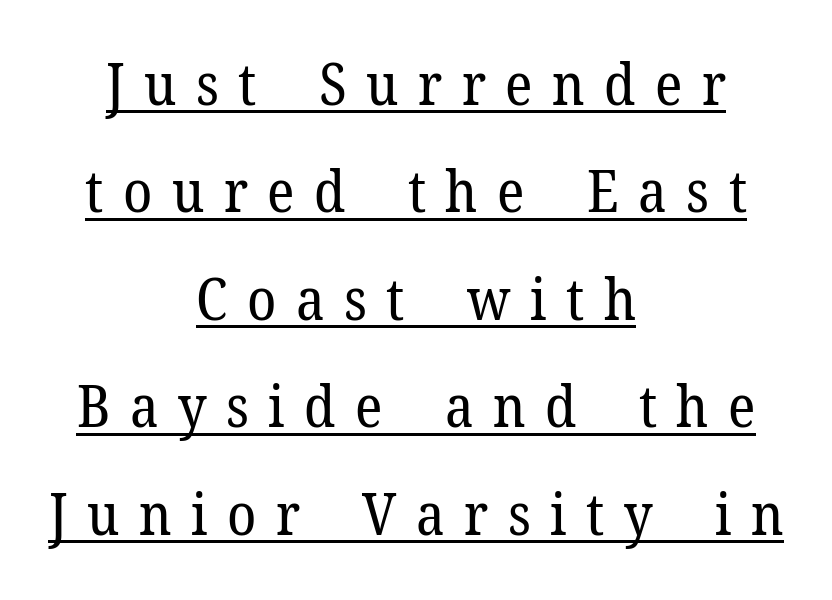
Q: Is the text bold? A: No.
Q: Is the text italic (slanted)? A: No, it is upright.
Q: Is the typeface a serif or a sans-serif typeface? A: Serif.
Q: Is the text underlined? A: Yes.
Q: How is the paragraph aligned? A: Centered.
Q: Is the spacing between letters normal or unusually wide? A: Unusually wide.
Q: Width (condensed, normal, or wide)? A: Normal.
Q: Stroke contrast? A: Low.
Q: x-height? A: Medium.
Q: Monospaced? A: No.
